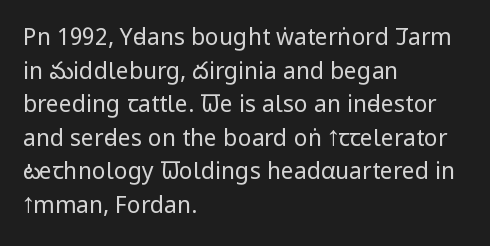
What stands out about the letter spacing? Nothing — it is the standard amount. Type without underlining. You can tell it's not italic because the verticals are truly vertical. Is there much room between lines? A standard amount, neither cramped nor airy.
